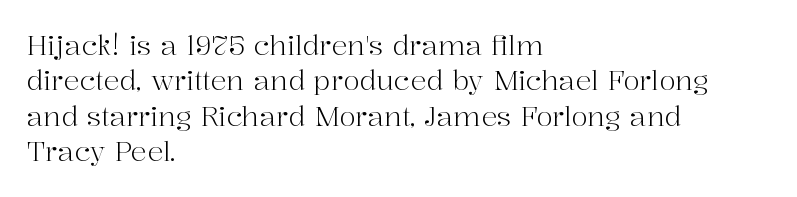
Line beginnings align vertically; line endings do not. The typography opts for an upright posture over an oblique one. Baseline-to-baseline distance is the conventional proportion of letter height. The characters are drawn with everyday or finer stroke widths. Here the glyphs are tracked normally, forming tight word shapes.
